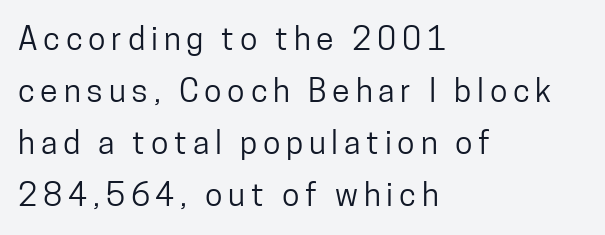
The image shows 32 px condensed sans-serif type, upright; set left-aligned, normal line spacing (1.63x), not underlined; low stroke contrast and a medium x-height.
